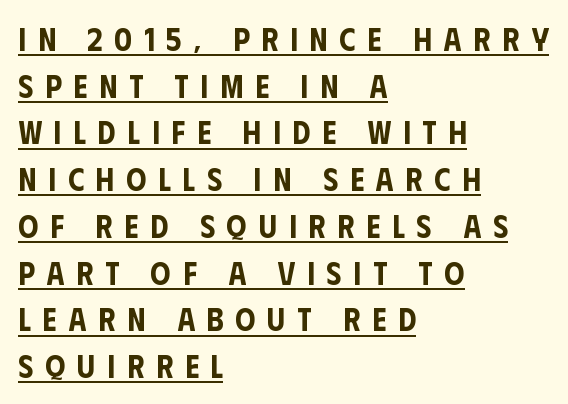
Q: Is the text italic (slanted)? A: No, it is upright.
Q: Is the typeface a serif or a sans-serif typeface? A: Sans-serif.
Q: Is the text underlined? A: Yes.
Q: How is the paragraph aligned? A: Left-aligned.
Q: Is the spacing between letters normal or unusually wide? A: Unusually wide.
Q: Is the spacing between lines tight, normal or loose? A: Normal.
Q: Width (condensed, normal, or wide)? A: Condensed.
Q: Stroke contrast? A: Low.
Q: x-height? A: Large.
Q: Monospaced? A: No.
